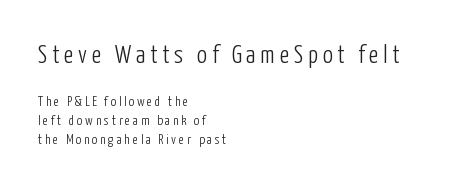
Q: Is the text bold? A: No.
Q: Is the text italic (slanted)? A: No, it is upright.
Q: Is the text underlined? A: No.
Q: How is the paragraph aligned? A: Left-aligned.
Q: Is the spacing between lines tight, normal or loose? A: Normal.
Q: Which block of text is set in a larger size, the first (top) or the second (bottom)? A: The first (top) one.
